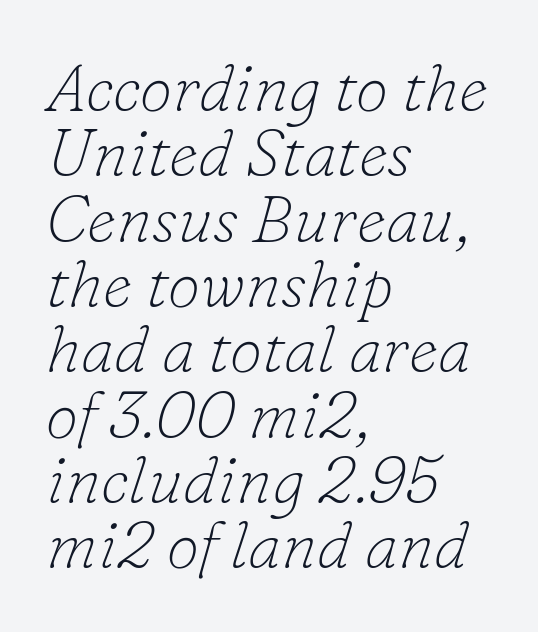
The paragraph shown leans on its left margin. Serifs: yes, visible at the terminals of the letterforms. Looks like regular typesetting: each glyph gets only the width it needs. The foot of each line stays bare and open. This is not heavy type; no bold has been used.
